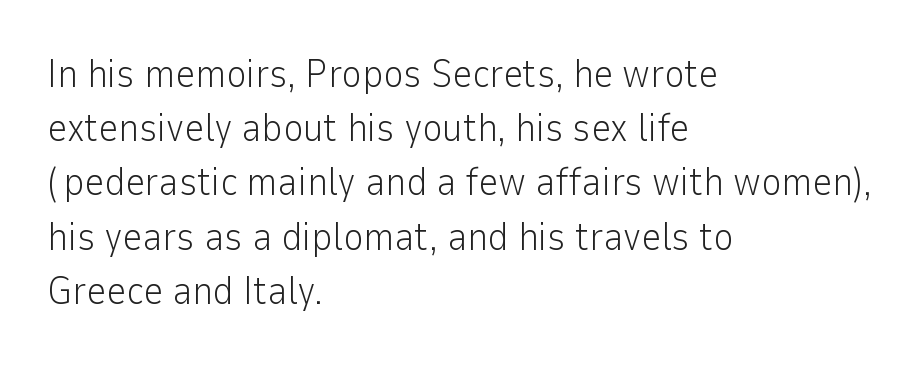
Each stroke keeps to a modest, everyday thickness or less. Left-aligned paragraph, ragged on the right. The leading is moderate, giving the passage an even texture. You can tell it's not italic because the verticals are truly vertical. Caption: standard tracking, unaltered. Words float on clear page, feet unadorned.
